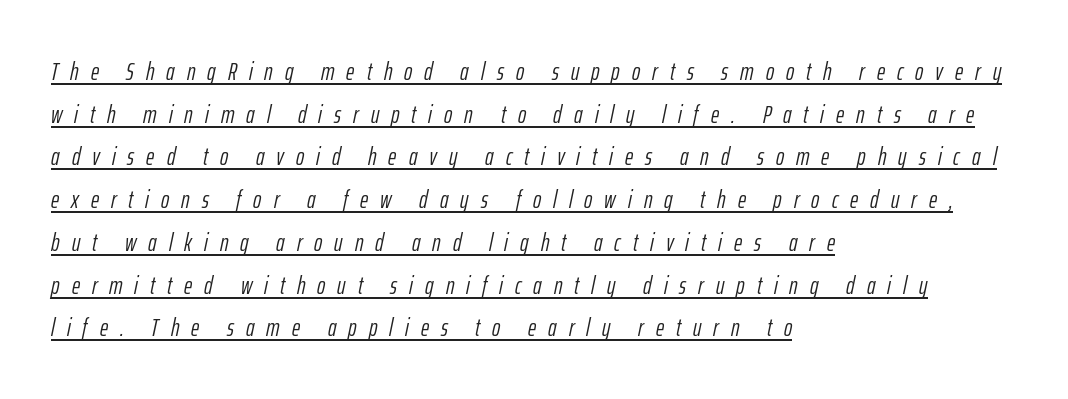
Q: Is the text bold? A: No.
Q: Is the text italic (slanted)? A: Yes, it leans right by about 12 degrees.
Q: Is the text underlined? A: Yes.
Q: How is the paragraph aligned? A: Left-aligned.
Q: Is the spacing between letters normal or unusually wide? A: Unusually wide.
